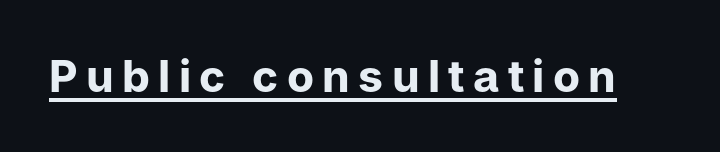
The image shows 44 px bold sans-serif type, upright; set underlined; low stroke contrast and a medium x-height.
